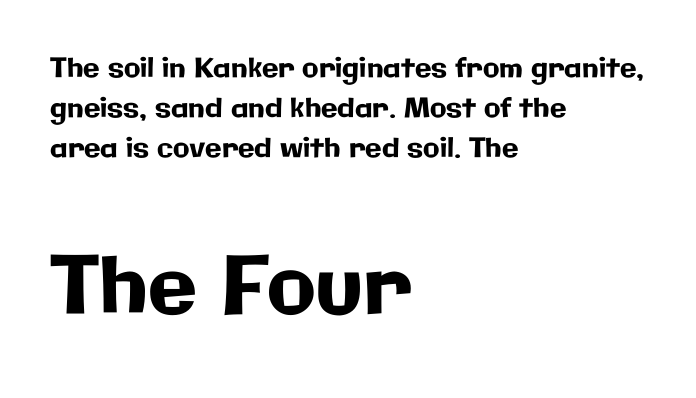
Q: Is the text italic (slanted)? A: No, it is upright.
Q: Is the typeface a serif or a sans-serif typeface? A: Sans-serif.
Q: Is the text underlined? A: No.
Q: How is the paragraph aligned? A: Left-aligned.
Q: Is the spacing between letters normal or unusually wide? A: Normal.
Q: Is the spacing between lines tight, normal or loose? A: Normal.
Q: Which block of text is set in a larger size, the first (top) or the second (bottom)? A: The second (bottom) one.
Q: Width (condensed, normal, or wide)? A: Normal.
Q: Stroke contrast? A: Low.
Q: x-height? A: Medium.
Q: Monospaced? A: No.
